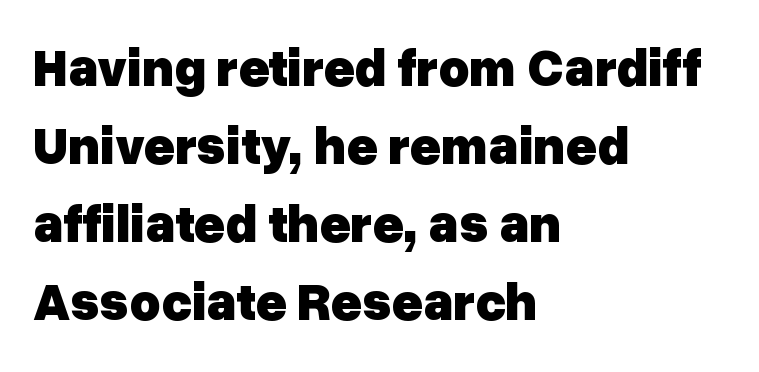
Each letter keeps its own natural width here, so spacing adapts to shape. Line beginnings align vertically; line endings do not. In terms of letterspacing, this is plain default setting. Students, this is bold: see how much ink each stroke carries. A roman cut, with each character standing at attention. Grotesque or geometric, the face here clearly has no serifs.
